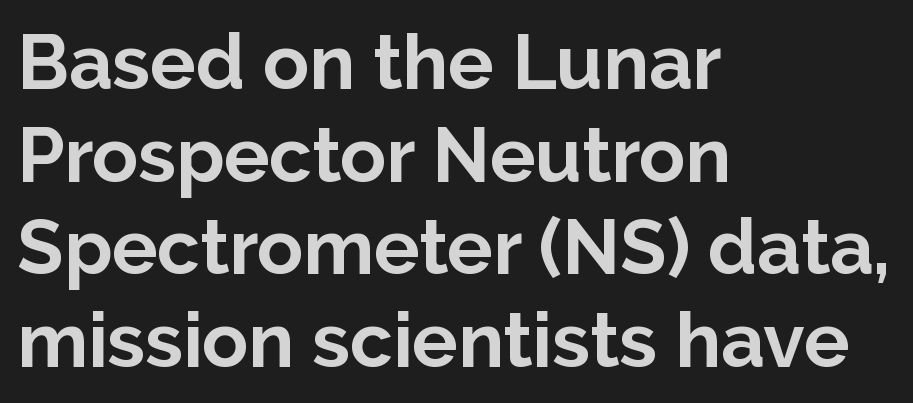
{"serif": "no", "italic": "no", "bold": "yes", "weight": "bold", "width": "normal", "stroke_contrast": "low", "x_height": "medium", "monospaced": "no", "underline": "no", "align": "left", "line_spacing_ratio": 1.22, "letter_spacing": "normal", "letter_spacing_em": 0.0, "glyph_px": 76}
